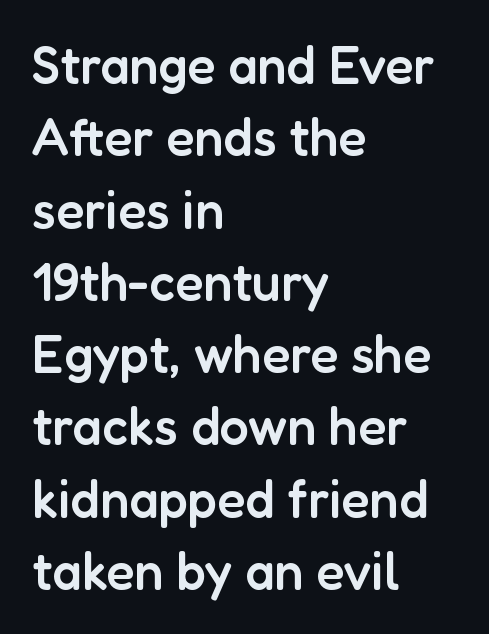
Q: Is the text bold? A: Semi-bold.
Q: Is the text italic (slanted)? A: No, it is upright.
Q: Is the typeface a serif or a sans-serif typeface? A: Sans-serif.
Q: Is the text underlined? A: No.
Q: How is the paragraph aligned? A: Left-aligned.
Q: Is the spacing between letters normal or unusually wide? A: Normal.
Q: Is the spacing between lines tight, normal or loose? A: Normal.
Q: Width (condensed, normal, or wide)? A: Normal.
Q: Stroke contrast? A: Low.
Q: x-height? A: Medium.
Q: Monospaced? A: No.
